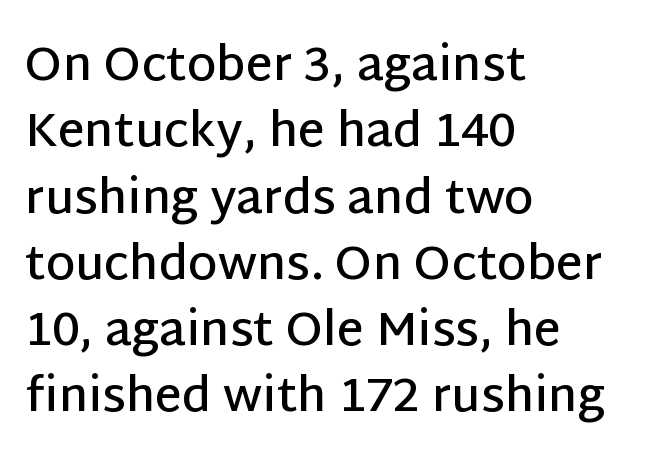
Q: Is the text bold? A: Semi-bold.
Q: Is the text italic (slanted)? A: No, it is upright.
Q: Is the typeface a serif or a sans-serif typeface? A: Sans-serif.
Q: Is the text underlined? A: No.
Q: How is the paragraph aligned? A: Left-aligned.
Q: Is the spacing between letters normal or unusually wide? A: Normal.
Q: Is the spacing between lines tight, normal or loose? A: Normal.
Q: Width (condensed, normal, or wide)? A: Normal.
Q: Stroke contrast? A: Low.
Q: x-height? A: Large.
Q: Monospaced? A: No.
